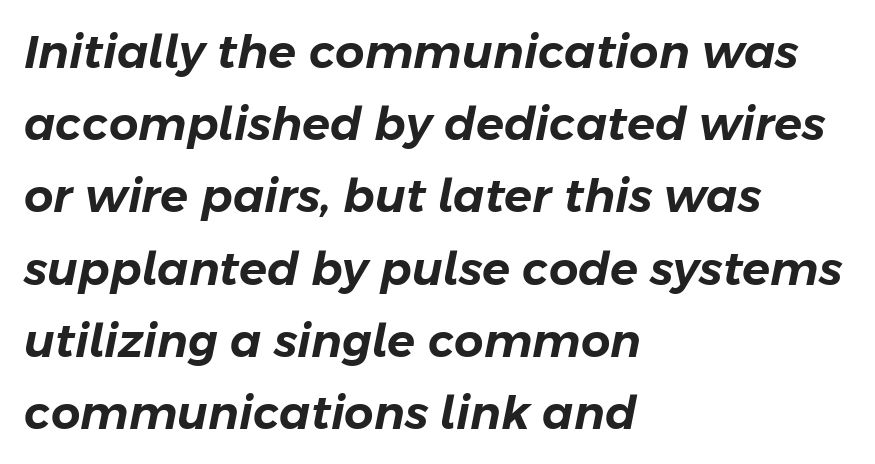
Q: Is the text italic (slanted)? A: Yes, it leans right by about 11 degrees.
Q: Is the text underlined? A: No.
Q: How is the paragraph aligned? A: Left-aligned.
Q: Is the spacing between letters normal or unusually wide? A: Normal.
Q: Is the spacing between lines tight, normal or loose? A: Normal.
Q: Width (condensed, normal, or wide)? A: Normal.
Q: Stroke contrast? A: Low.
Q: x-height? A: Medium.
Q: Monospaced? A: No.
